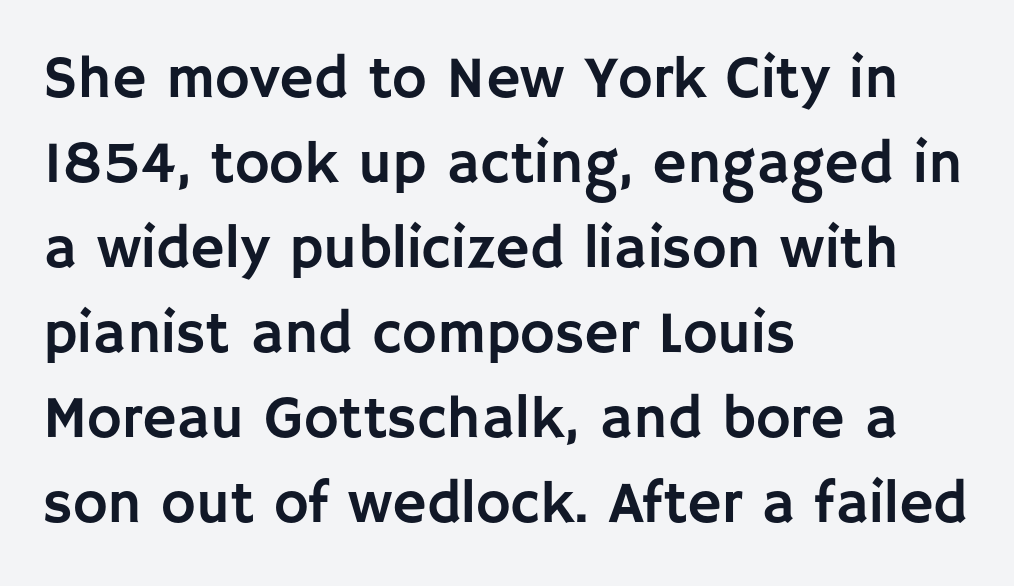
When letters stand straight like this, we call the style roman or upright. Which margin do the lines hug? The left one — the right edge is uneven. What stands out about the letter spacing? Nothing — it is the standard amount. This sample keeps an unexceptional amount of space between lines. Does the type have serifs? No, each stem ends abruptly.
